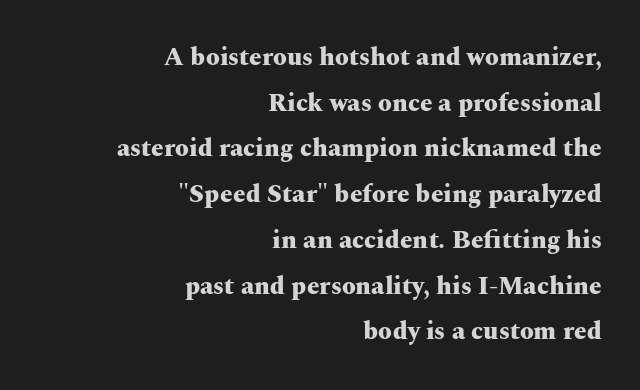
{"italic": "no", "bold": "yes", "underline": "no", "align": "right", "line_spacing_ratio": 1.83, "letter_spacing": "normal", "letter_spacing_em": 0.0, "glyph_px": 25}
